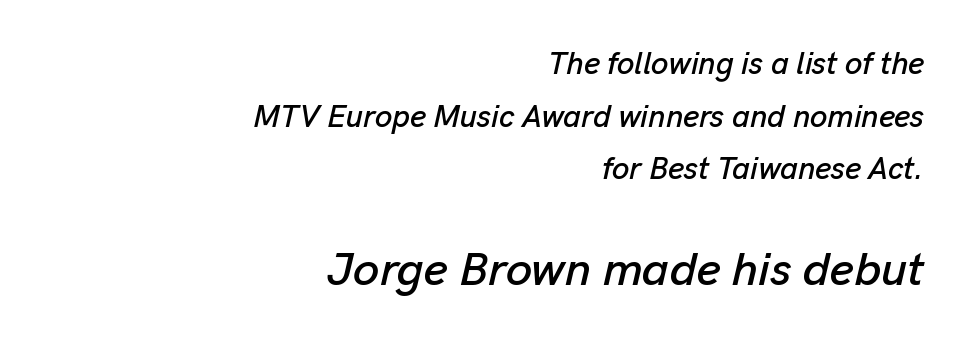
The image shows 47 px text type, italic (leaning right); set right-aligned, normal line spacing (1.7x), normal letter spacing, not underlined; the second (bottom) block is 1.52x larger; low stroke contrast and a medium x-height.
